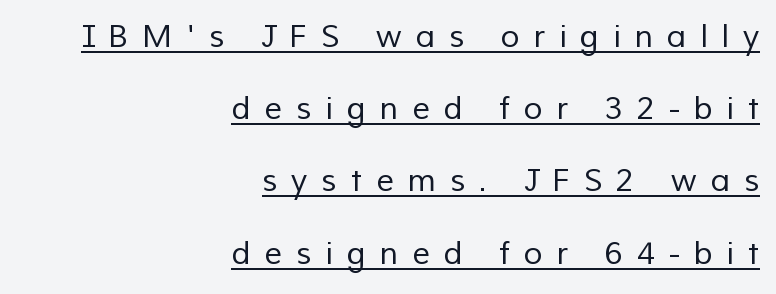
Q: Is the text bold? A: No.
Q: Is the typeface a serif or a sans-serif typeface? A: Sans-serif.
Q: Is the text underlined? A: Yes.
Q: How is the paragraph aligned? A: Right-aligned.
Q: Is the spacing between letters normal or unusually wide? A: Unusually wide.
Q: Is the spacing between lines tight, normal or loose? A: Loose.
Q: Width (condensed, normal, or wide)? A: Normal.
Q: Stroke contrast? A: Low.
Q: x-height? A: Medium.
Q: Monospaced? A: No.
